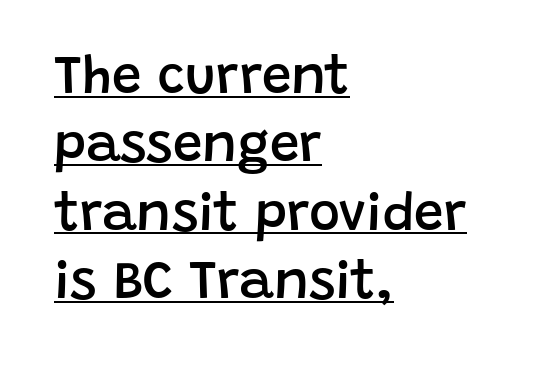
Q: Is the text bold? A: Semi-bold.
Q: Is the text italic (slanted)? A: No, it is upright.
Q: Is the typeface a serif or a sans-serif typeface? A: Sans-serif.
Q: Is the text underlined? A: Yes.
Q: How is the paragraph aligned? A: Left-aligned.
Q: Is the spacing between letters normal or unusually wide? A: Normal.
Q: Is the spacing between lines tight, normal or loose? A: Normal.
Q: Width (condensed, normal, or wide)? A: Normal.
Q: Stroke contrast? A: Low.
Q: x-height? A: Large.
Q: Monospaced? A: No.
